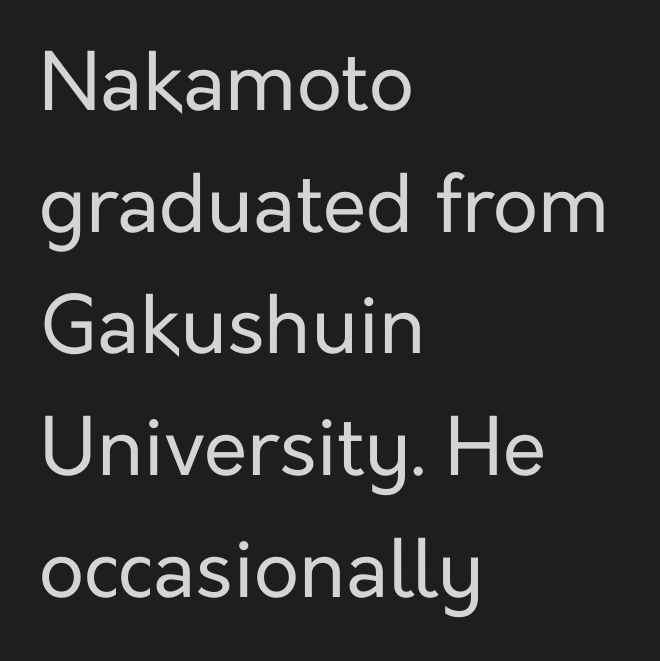
Q: Is the text bold? A: No.
Q: Is the text italic (slanted)? A: No, it is upright.
Q: Is the typeface a serif or a sans-serif typeface? A: Sans-serif.
Q: Is the text underlined? A: No.
Q: How is the paragraph aligned? A: Left-aligned.
Q: Is the spacing between letters normal or unusually wide? A: Normal.
Q: Is the spacing between lines tight, normal or loose? A: Normal.
Q: Width (condensed, normal, or wide)? A: Normal.
Q: Stroke contrast? A: Low.
Q: x-height? A: Medium.
Q: Monospaced? A: No.
